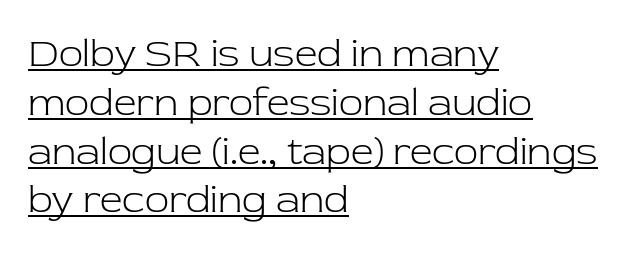
When letters stand straight like this, we call the style roman or upright. Observe the serifs anchoring each vertical stroke in this sample. This rendering uses left alignment, leaving the right contour irregular. Character widths vary here, with narrow letters taking less room than wide ones. Honestly, the letter spacing is just normal — you wouldn't notice it. A quiet, ordinary-to-light weight characterises the typeface.
